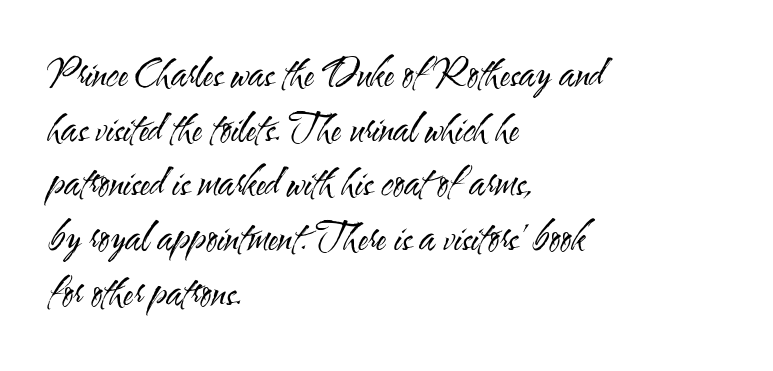
The image shows 38 px regular-weight, condensed sans-serif type; set left-aligned, normal line spacing (1.44x), normal letter spacing, not underlined; medium stroke contrast and a small x-height.
